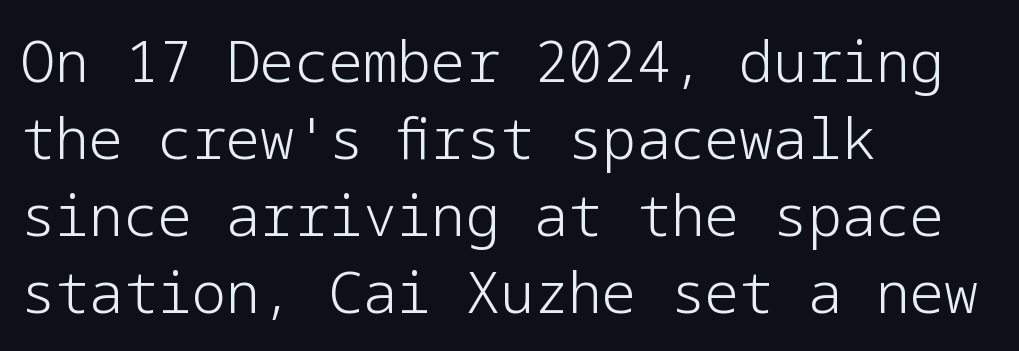
The letterforms sit shoulder to shoulder at normal distance. Stems and bowls with no extra thickness — not bold. Successive baselines arrive at the customary interval. In terms of letterform style, serifs are entirely absent. Which margin do the lines hug? The left one — the right edge is uneven.
